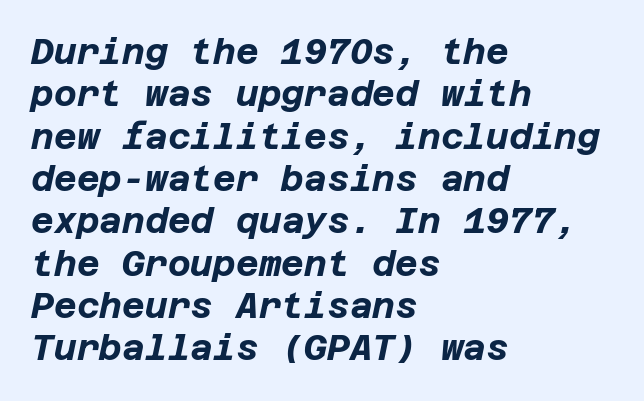
Q: Is the text bold? A: Yes.
Q: Is the text italic (slanted)? A: Yes, it leans right by about 12 degrees.
Q: Is the text underlined? A: No.
Q: How is the paragraph aligned? A: Left-aligned.
Q: Is the spacing between letters normal or unusually wide? A: Normal.
Q: Width (condensed, normal, or wide)? A: Normal.
Q: Stroke contrast? A: Low.
Q: x-height? A: Large.
